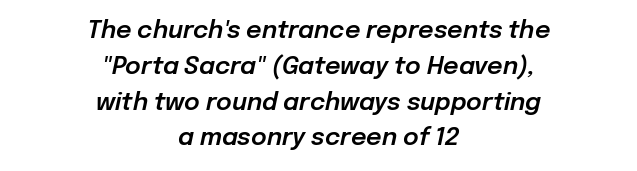
Type without underlining. The rows are spaced the way most documents space them. The gaps between neighbouring characters are ordinary and unremarkable. The lines are quadded center. In terms of posture, this sample is oblique.
